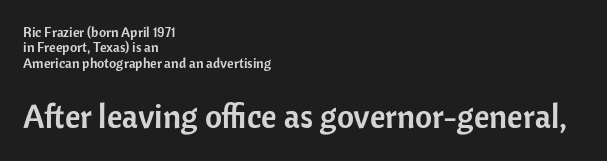
The image shows 33 px sans-serif type, upright; set left-aligned, tight line spacing (1.09x), normal letter spacing, not underlined; the second (bottom) block is 2.36x larger; low stroke contrast and a medium x-height.
